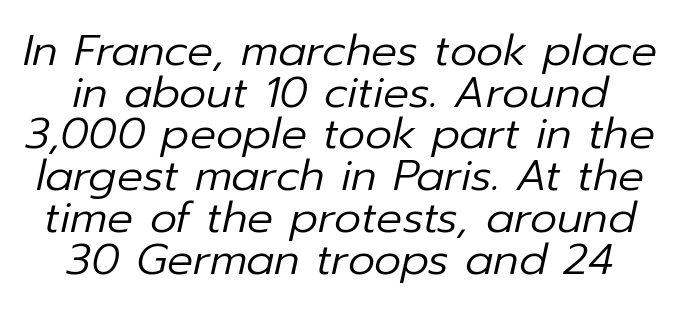
The image shows 43 px regular-weight type, italic (leaning right); set tight line spacing (0.97x), normal letter spacing, not underlined; low stroke contrast and a medium x-height.
